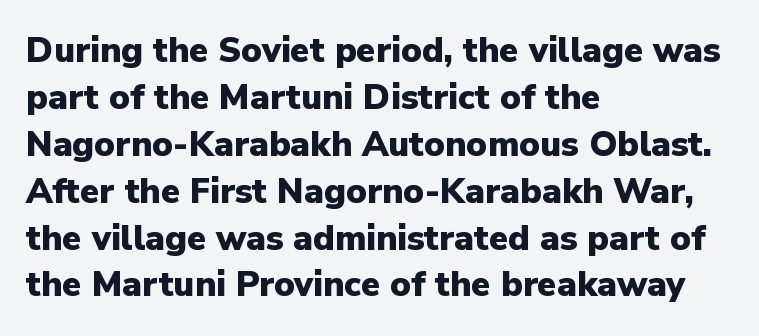
Q: Is the text bold? A: Yes.
Q: Is the text italic (slanted)? A: No, it is upright.
Q: Is the typeface a serif or a sans-serif typeface? A: Sans-serif.
Q: Is the text underlined? A: No.
Q: How is the paragraph aligned? A: Left-aligned.
Q: Is the spacing between letters normal or unusually wide? A: Normal.
Q: Is the spacing between lines tight, normal or loose? A: Normal.
Q: Width (condensed, normal, or wide)? A: Normal.
Q: Stroke contrast? A: Low.
Q: x-height? A: Medium.
Q: Monospaced? A: No.
